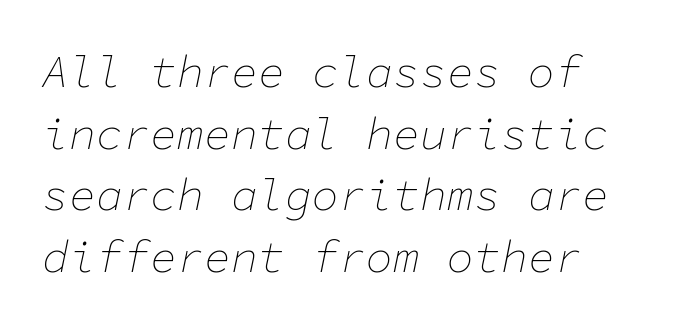
Q: Is the text bold? A: No.
Q: Is the text italic (slanted)? A: Yes, it leans right by about 11 degrees.
Q: Is the text underlined? A: No.
Q: Is the spacing between letters normal or unusually wide? A: Normal.
Q: Is the spacing between lines tight, normal or loose? A: Normal.
Q: Width (condensed, normal, or wide)? A: Normal.
Q: Stroke contrast? A: Low.
Q: x-height? A: Medium.
Q: Monospaced? A: Yes.
